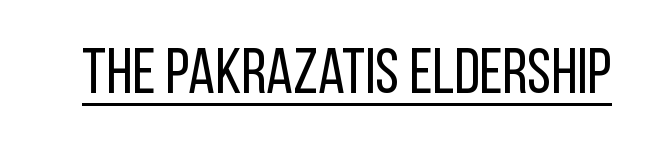
Underlining? Definitely there. Nope, no serifs anywhere on these letters. This sample uses plain, unmodified letter spacing. This is not heavy type; no bold has been used. A roman cut, with each character standing at attention. Spacing verdict: proportional, widths tailored to each character.
